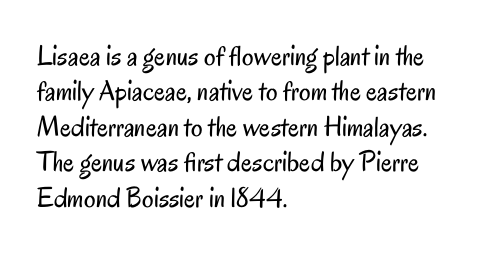
Q: Is the text bold? A: No.
Q: Is the text italic (slanted)? A: No, it is upright.
Q: Is the typeface a serif or a sans-serif typeface? A: Sans-serif.
Q: Is the text underlined? A: No.
Q: How is the paragraph aligned? A: Left-aligned.
Q: Is the spacing between letters normal or unusually wide? A: Normal.
Q: Width (condensed, normal, or wide)? A: Condensed.
Q: Stroke contrast? A: Low.
Q: x-height? A: Small.
Q: Monospaced? A: No.
